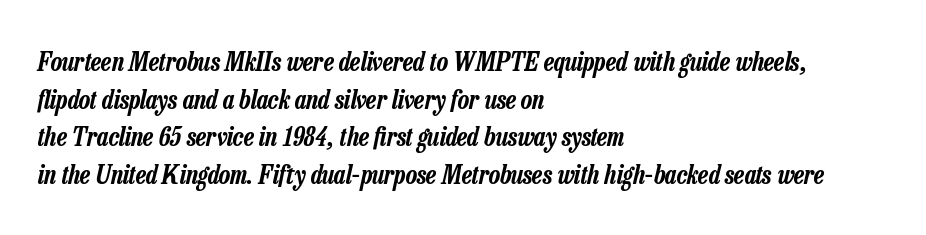
In CSS terms this would be text-align: left. The rendering keeps characters at their native spacing. Rule under the text: the space is simply empty. The glyphs look as if they've been sheared to an angle.
